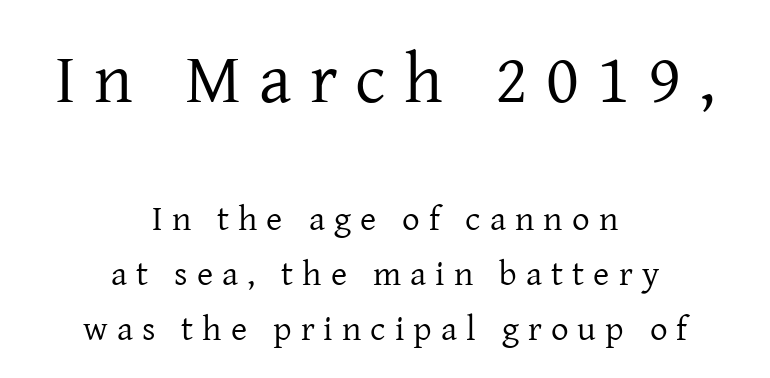
{"serif": "yes", "italic": "no", "bold": "no", "weight": "regular", "width": "normal", "stroke_contrast": "low", "x_height": "medium", "monospaced": "no", "underline": "no", "align": "center", "line_spacing": "normal", "line_spacing_ratio": 1.57, "letter_spacing": "wide", "letter_spacing_em": 0.26, "larger_block": "first", "size_ratio": 2.0, "glyph_px": 70}
